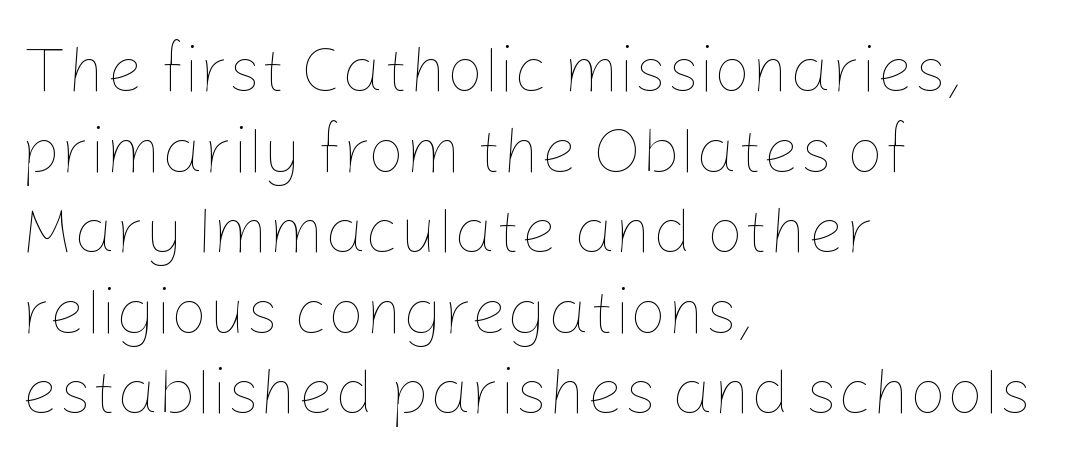
{"italic": "no", "bold": "no", "weight": "thin", "width": "normal", "stroke_contrast": "low", "x_height": "medium", "monospaced": "no", "underline": "no", "align": "left", "line_spacing_ratio": 1.24, "letter_spacing": "normal", "letter_spacing_em": 0.0, "glyph_px": 65}
